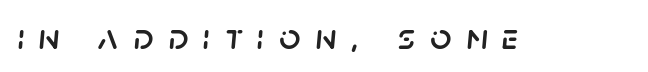
Here the designer chose a conventional face with non-uniform glyph widths. Substantial extra tracking has been applied to these lines. The space directly below the letters is spotless. The passage shown leans; its letterforms are oblique.
